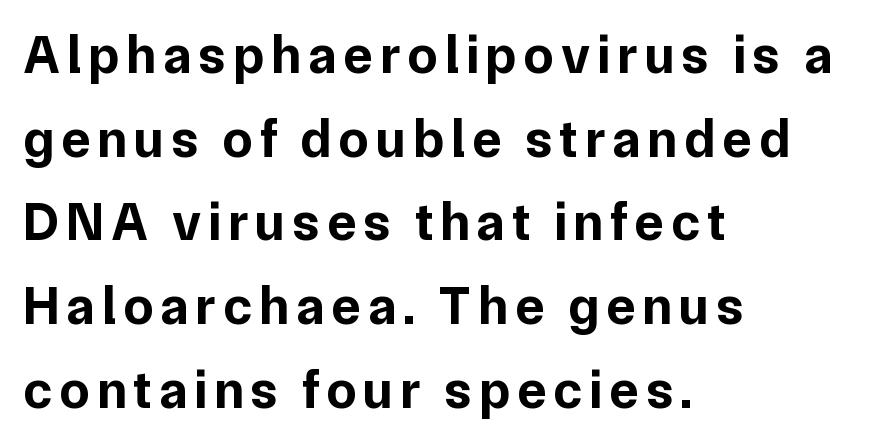
{"serif": "no", "italic": "no", "bold": "yes", "weight": "bold", "width": "normal", "stroke_contrast": "low", "x_height": "medium", "monospaced": "no", "underline": "no", "align": "left", "line_spacing": "normal", "line_spacing_ratio": 1.55, "glyph_px": 54}
